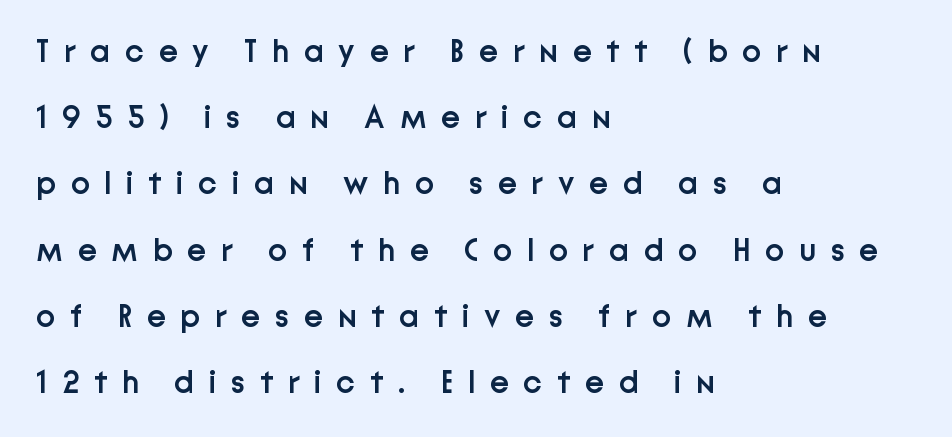
The glyphs in this specimen are sans serif. What weight is shown? A semibold, between regular and bold. The passage shown has open, widely tracked lettering throughout. Compared with a centered layout, this one pins lines to the left instead. Do the letters lean? They stand straight.
